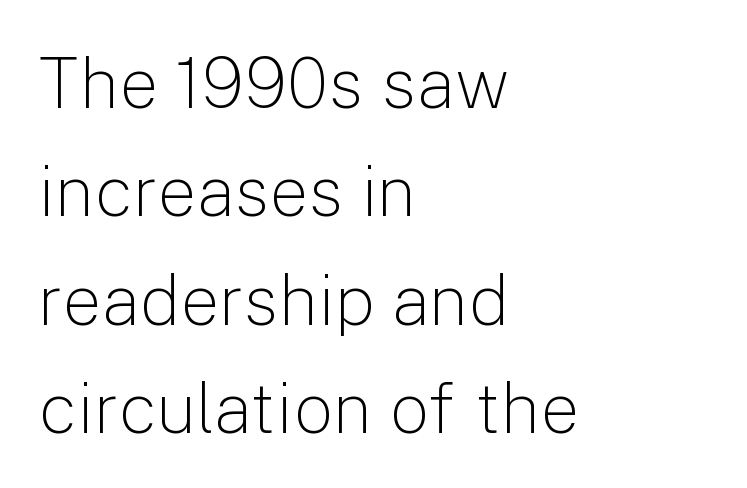
Q: Is the text bold? A: No.
Q: Is the text italic (slanted)? A: No, it is upright.
Q: Is the typeface a serif or a sans-serif typeface? A: Sans-serif.
Q: Is the text underlined? A: No.
Q: How is the paragraph aligned? A: Left-aligned.
Q: Is the spacing between letters normal or unusually wide? A: Normal.
Q: Is the spacing between lines tight, normal or loose? A: Normal.
Q: Width (condensed, normal, or wide)? A: Normal.
Q: Stroke contrast? A: Low.
Q: x-height? A: Medium.
Q: Monospaced? A: No.
